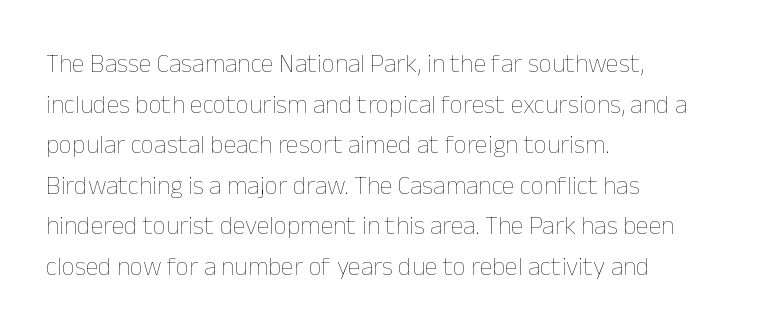
The image shows 26 px text type, upright; set left-aligned, normal line spacing (1.56x), normal letter spacing, not underlined.
